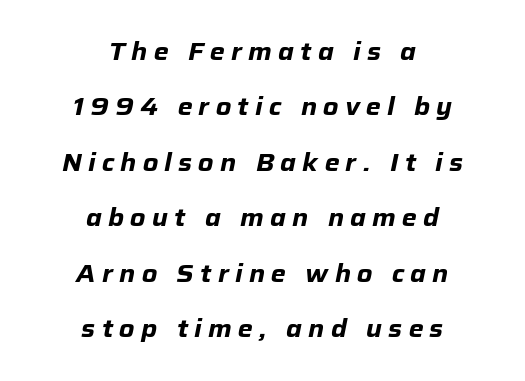
Q: Is the text bold? A: Yes.
Q: Is the text italic (slanted)? A: Yes, it leans right by about 12 degrees.
Q: Is the text underlined? A: No.
Q: How is the paragraph aligned? A: Centered.
Q: Is the spacing between letters normal or unusually wide? A: Unusually wide.
Q: Is the spacing between lines tight, normal or loose? A: Loose.
